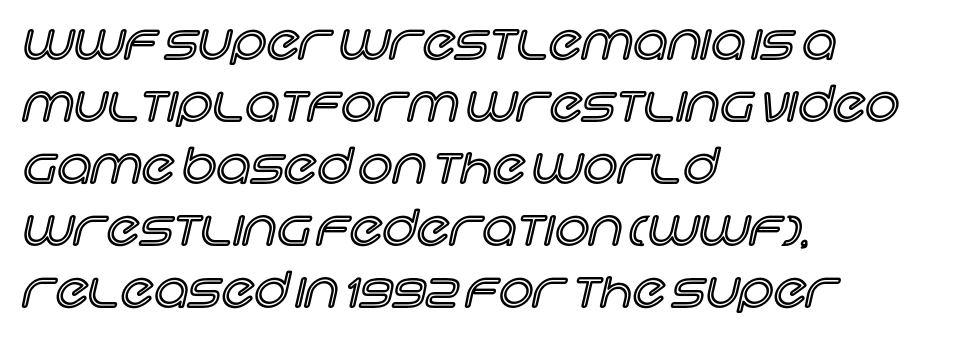
Horizontal bands of white between lines are of average thickness. The setting favours the left margin, as ordinary paragraphs usually do. The strip under each line holds only bare page.
